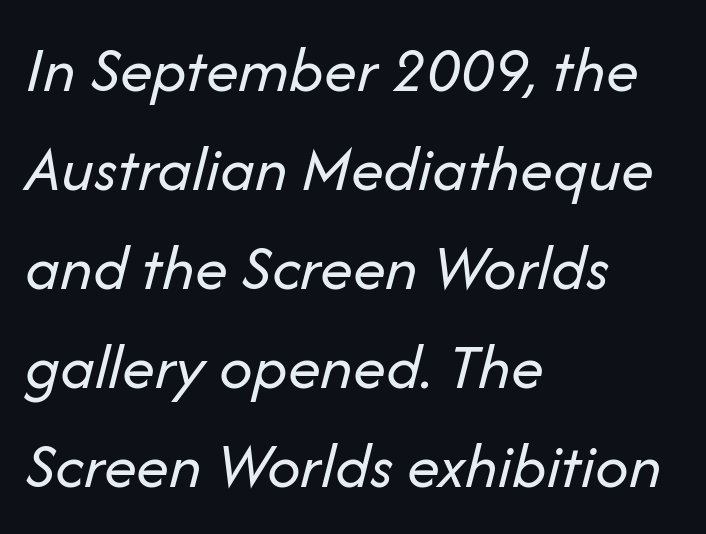
The designer left line spacing at the default. Each row of text sits above clean, open space. Think of a printed novel: that variable character pitch is what you see here. Summary of weight: not heavy and not bold.
